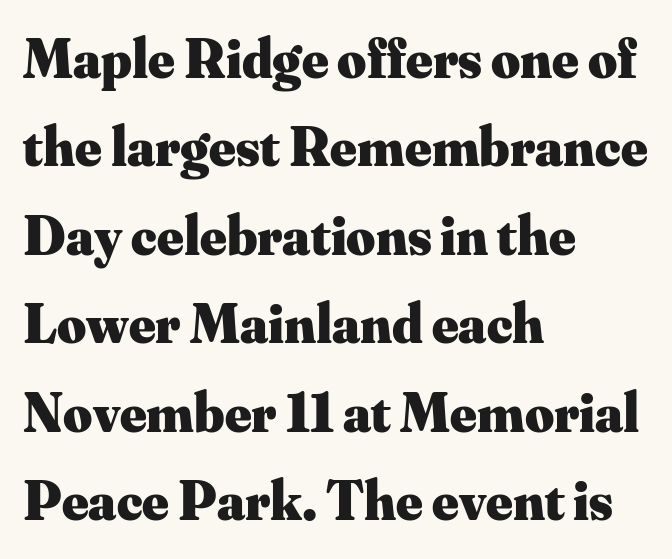
Q: Is the text bold? A: Yes.
Q: Is the text italic (slanted)? A: No, it is upright.
Q: Is the typeface a serif or a sans-serif typeface? A: Serif.
Q: Is the text underlined? A: No.
Q: How is the paragraph aligned? A: Left-aligned.
Q: Is the spacing between letters normal or unusually wide? A: Normal.
Q: Is the spacing between lines tight, normal or loose? A: Normal.
Q: Width (condensed, normal, or wide)? A: Normal.
Q: Stroke contrast? A: Medium.
Q: x-height? A: Small.
Q: Monospaced? A: No.
